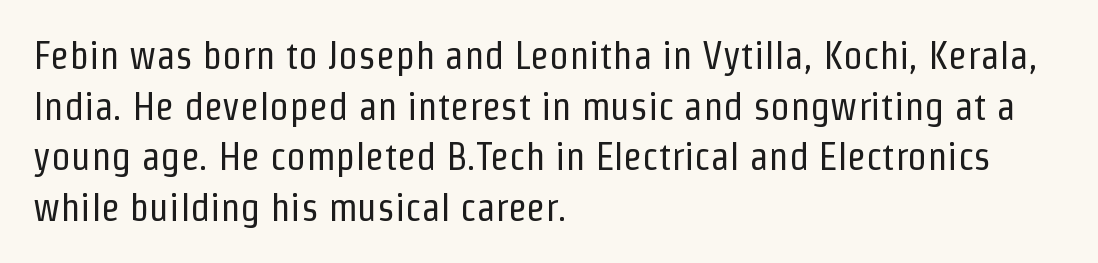
The image shows 39 px regular-weight, condensed sans-serif type, upright; set left-aligned, normal line spacing (1.3x), normal letter spacing, not underlined; low stroke contrast and a medium x-height.
